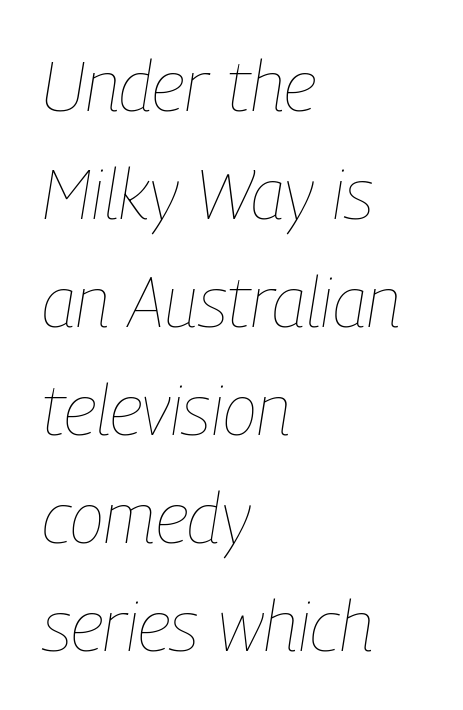
{"italic": "yes", "lean": "right", "slant_degrees": 9, "bold": "no", "weight": "thin", "width": "condensed", "stroke_contrast": "low", "x_height": "medium", "monospaced": "no", "underline": "no", "align": "left", "line_spacing": "normal", "line_spacing_ratio": 1.52, "letter_spacing": "normal", "letter_spacing_em": 0.0, "glyph_px": 71}
